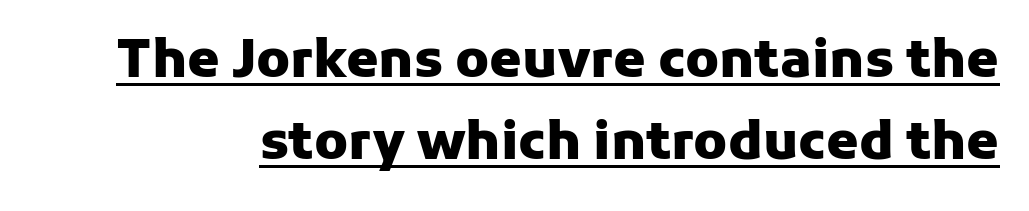
Q: Is the text bold? A: Yes.
Q: Is the text italic (slanted)? A: No, it is upright.
Q: Is the typeface a serif or a sans-serif typeface? A: Sans-serif.
Q: Is the text underlined? A: Yes.
Q: Is the spacing between letters normal or unusually wide? A: Normal.
Q: Is the spacing between lines tight, normal or loose? A: Normal.
Q: Width (condensed, normal, or wide)? A: Normal.
Q: Stroke contrast? A: Low.
Q: x-height? A: Medium.
Q: Monospaced? A: No.
